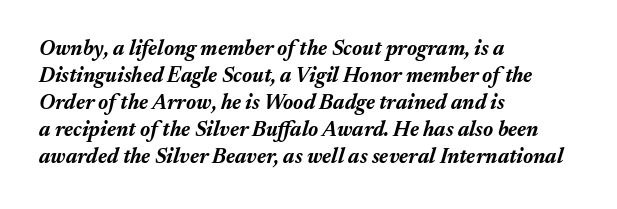
The image shows 21 px bold type, italic (leaning right); set left-aligned, normal line spacing (1.29x), normal letter spacing, not underlined.
